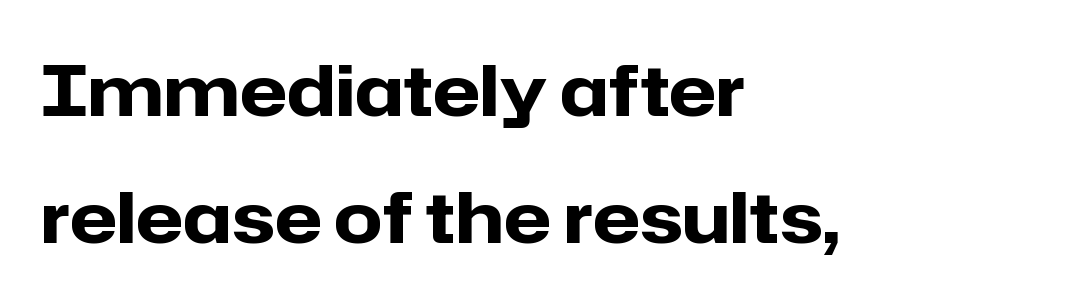
The image shows 70 px heavy sans-serif type, upright; set left-aligned, line spacing 1.82x, normal letter spacing, not underlined; low stroke contrast and a medium x-height.
